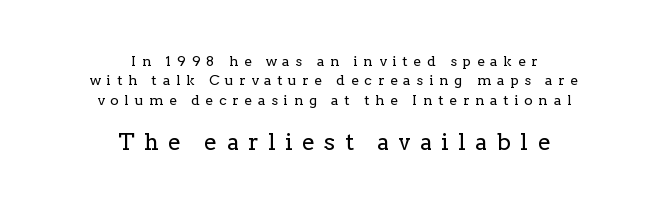
{"italic": "no", "bold": "no", "underline": "no", "align": "center", "line_spacing": "normal", "line_spacing_ratio": 1.39, "letter_spacing": "wide", "letter_spacing_em": 0.42, "larger_block": "second", "size_ratio": 1.64, "glyph_px": 23}
